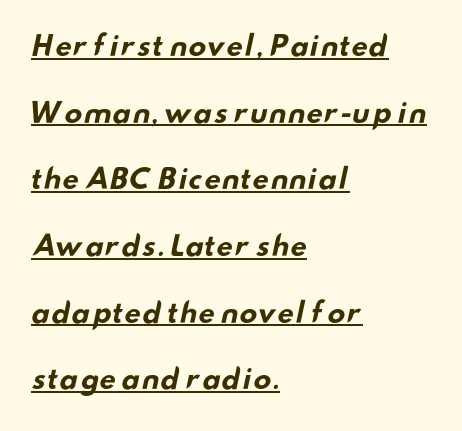
One-word summary of the alignment: left. Honestly, the letter spacing is just normal — you wouldn't notice it. A dark, heavy texture on the line: the type is bold. A continuous stroke trails under the words, as in a hyperlink. The designer dialed line spacing up above the default.
